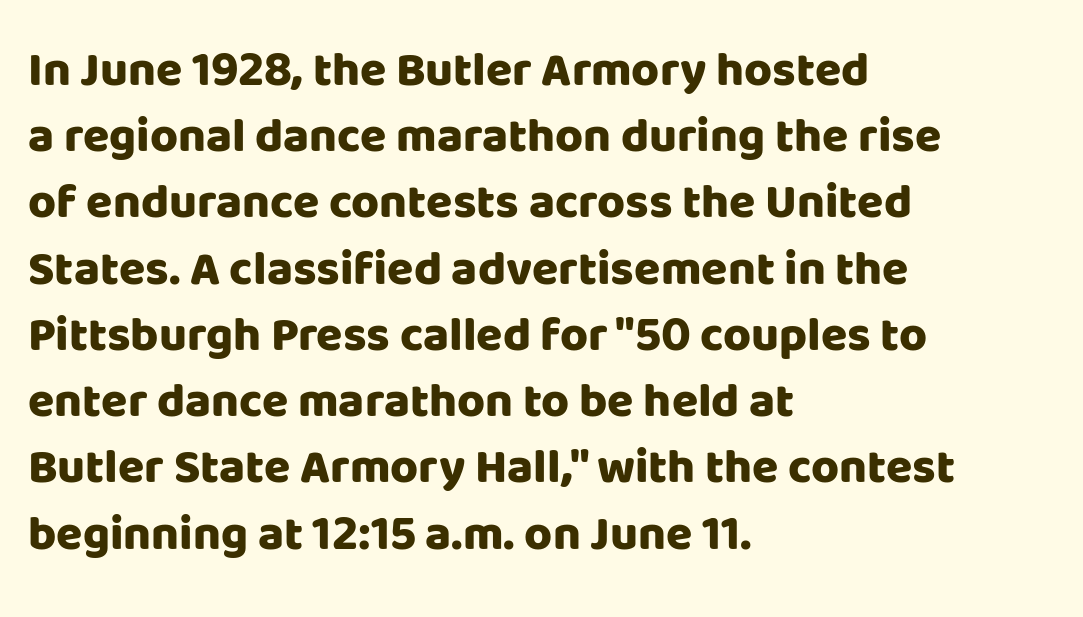
The image shows 48 px heavy sans-serif type, upright; set left-aligned, normal line spacing (1.38x), normal letter spacing, not underlined; low stroke contrast and a large x-height.
